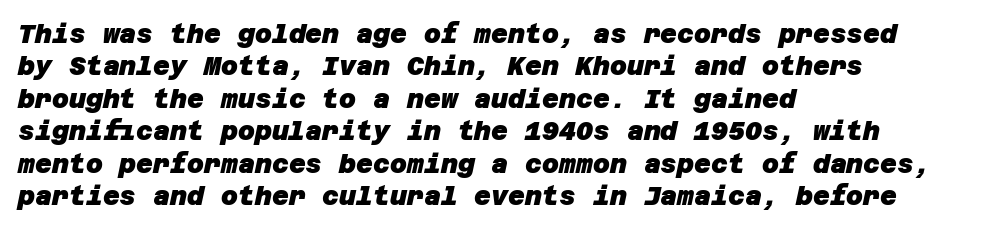
Q: Is the text bold? A: Yes.
Q: Is the text underlined? A: No.
Q: How is the paragraph aligned? A: Left-aligned.
Q: Is the spacing between letters normal or unusually wide? A: Normal.
Q: Is the spacing between lines tight, normal or loose? A: Normal.
